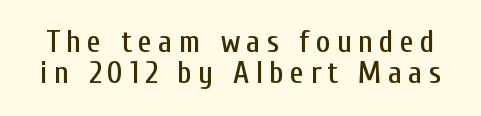
{"serif": "no", "italic": "no", "width": "condensed", "stroke_contrast": "low", "x_height": "medium", "monospaced": "no", "underline": "no", "line_spacing": "tight", "line_spacing_ratio": 0.99, "letter_spacing": "wide", "letter_spacing_em": 0.2, "glyph_px": 31}
